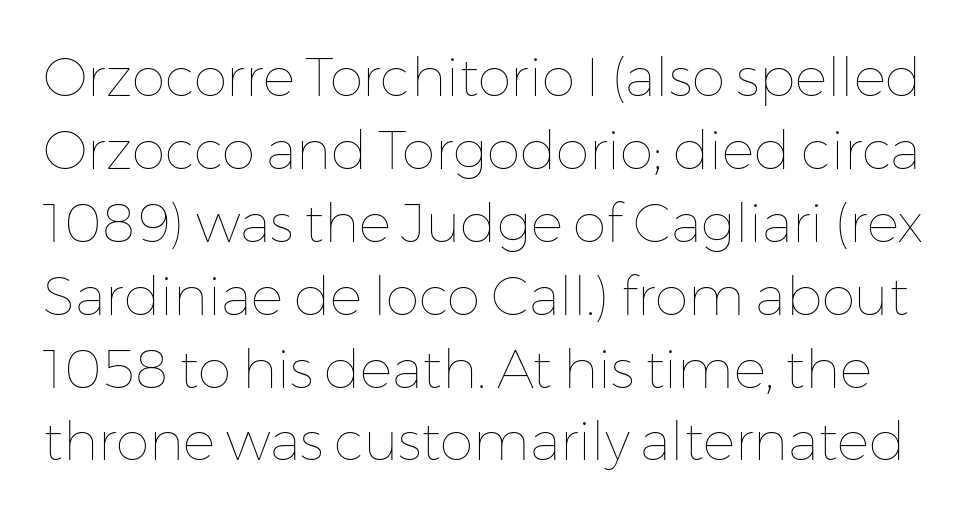
The image shows 54 px thin type, upright; set normal line spacing (1.35x), normal letter spacing, not underlined; low stroke contrast and a medium x-height.
